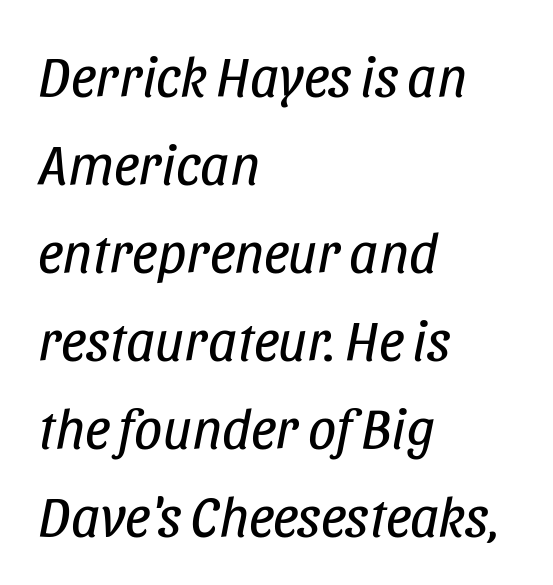
The lines are quadded left. The font's italic variant was chosen for this text. This is not heavy type; no bold has been used. Letters rest on an invisible, unmarked baseline. Varying glyph widths throughout — classic text-font behaviour.
